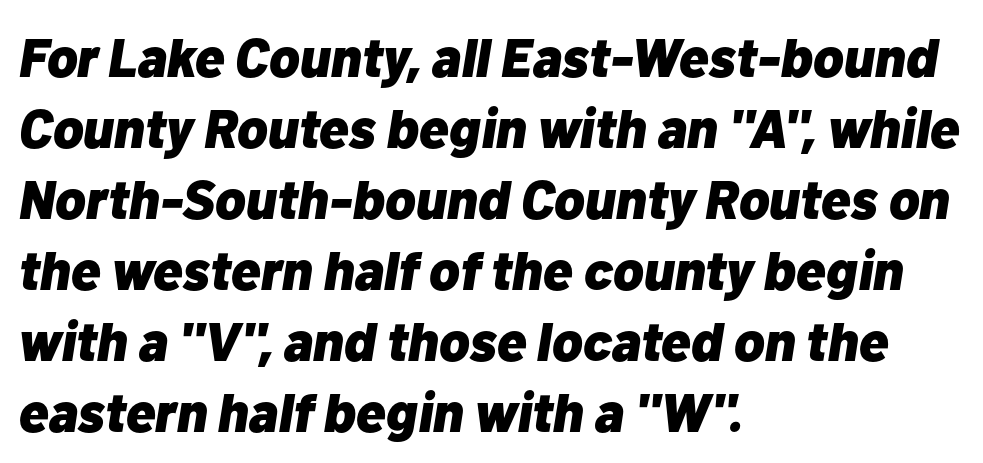
The image shows 55 px heavy type, italic (leaning right); set left-aligned, normal line spacing (1.29x), normal letter spacing, not underlined; low stroke contrast and a medium x-height.
